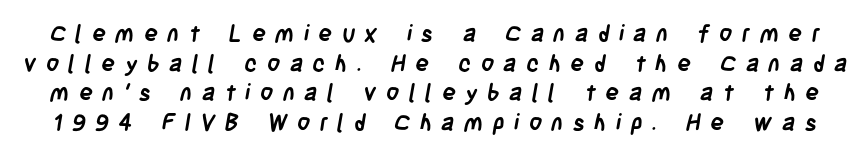
{"bold": "yes", "underline": "no", "line_spacing": "normal", "line_spacing_ratio": 1.29, "letter_spacing": "wide", "letter_spacing_em": 0.41, "glyph_px": 23}
